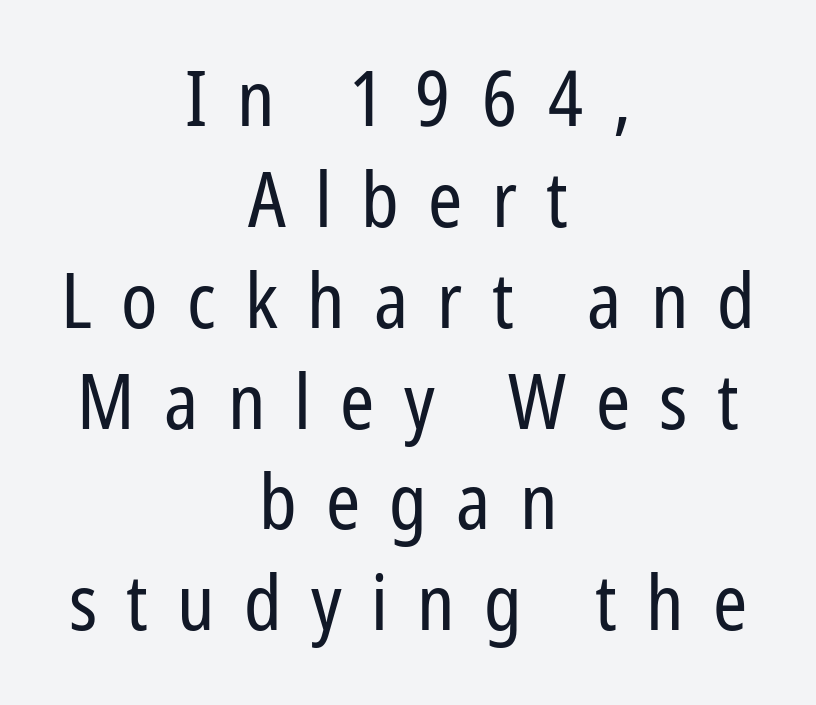
{"serif": "no", "italic": "no", "bold": "no", "weight": "regular", "width": "condensed", "stroke_contrast": "low", "x_height": "medium", "monospaced": "no", "underline": "no", "align": "center", "line_spacing": "normal", "line_spacing_ratio": 1.31, "letter_spacing": "wide", "letter_spacing_em": 0.38, "glyph_px": 77}
